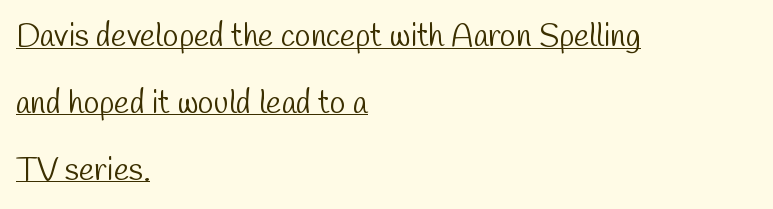
The image shows 32 px light, condensed sans-serif type; set left-aligned, loose line spacing (2.09x), normal letter spacing, underlined; low stroke contrast and a medium x-height.
